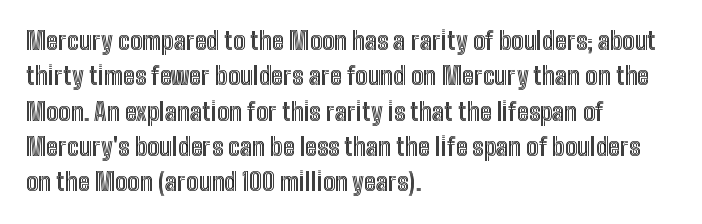
The passage shown stacks its lines at a standard gap. No extra tracking has been applied to these lines. Compared with a centered layout, this one pins lines to the left instead. The area under the type is left untouched. When letters stand straight like this, we call the style roman or upright.
